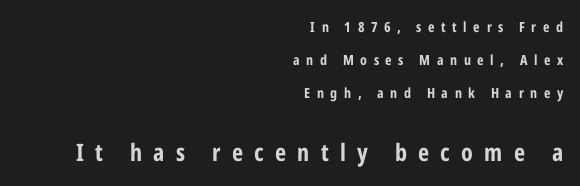
The lines in this sample share a right terminus and differ only in where they begin. The lettering stays uniformly vertical, giving the passage a roman look. Whoever set this chose breathing room over compactness in the vertical rhythm. In terms of letterspacing, this is a distinctly airy, spread setting. Students, this is bold: see how much ink each stroke carries. A student would notice the bottom passage is typeset larger than what precedes it.
